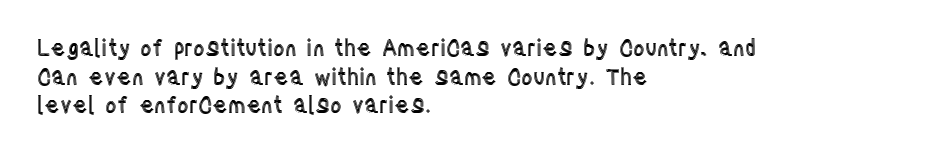
Q: Is the text italic (slanted)? A: No, it is upright.
Q: Is the text underlined? A: No.
Q: How is the paragraph aligned? A: Left-aligned.
Q: Is the spacing between letters normal or unusually wide? A: Normal.
Q: Is the spacing between lines tight, normal or loose? A: Normal.
